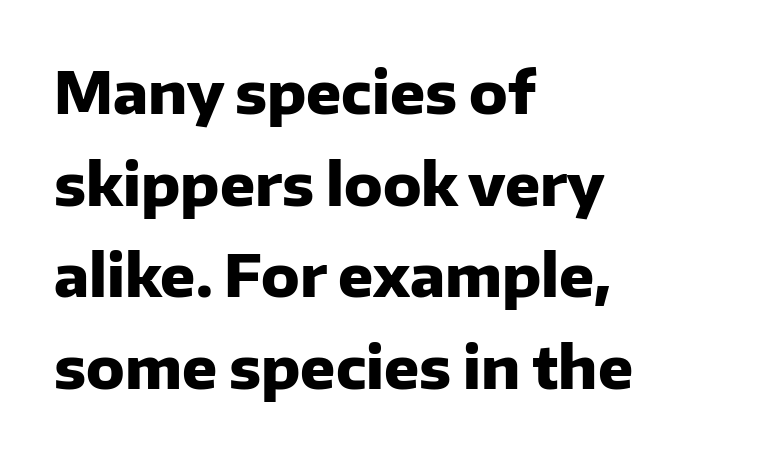
The image shows 58 px heavy sans-serif type, upright; set left-aligned, normal line spacing (1.58x), normal letter spacing, not underlined; low stroke contrast and a medium x-height.
